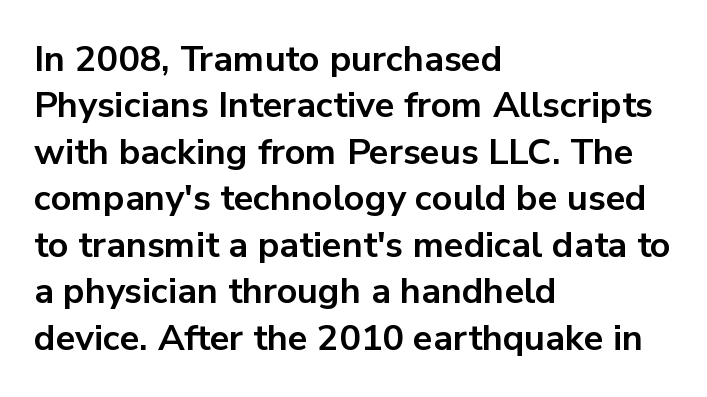
{"serif": "no", "italic": "no", "bold": "yes", "weight": "bold", "width": "normal", "stroke_contrast": "low", "x_height": "medium", "monospaced": "no", "underline": "no", "align": "left", "line_spacing": "normal", "line_spacing_ratio": 1.29, "letter_spacing": "normal", "letter_spacing_em": 0.0, "glyph_px": 36}
